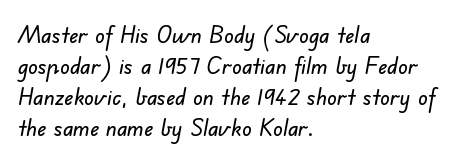
{"underline": "no", "align": "left", "line_spacing": "normal", "line_spacing_ratio": 1.29, "letter_spacing": "normal", "letter_spacing_em": 0.0, "glyph_px": 24}
